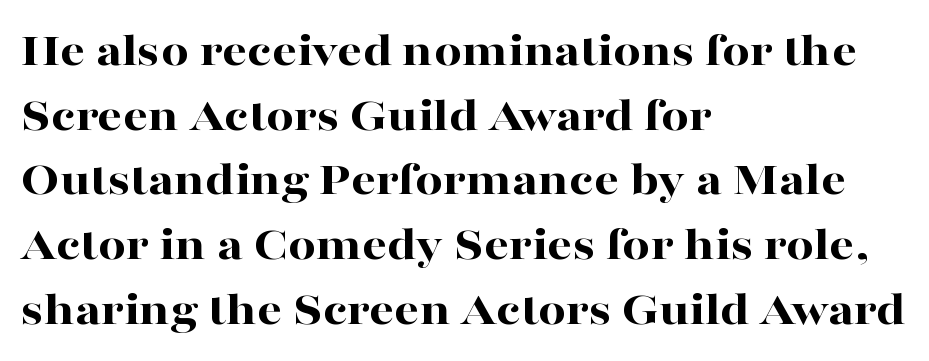
Q: Is the text bold? A: Yes.
Q: Is the text italic (slanted)? A: No, it is upright.
Q: Is the typeface a serif or a sans-serif typeface? A: Serif.
Q: Is the text underlined? A: No.
Q: How is the paragraph aligned? A: Left-aligned.
Q: Is the spacing between letters normal or unusually wide? A: Normal.
Q: Is the spacing between lines tight, normal or loose? A: Normal.
Q: Width (condensed, normal, or wide)? A: Wide.
Q: Stroke contrast? A: High.
Q: x-height? A: Medium.
Q: Monospaced? A: No.
